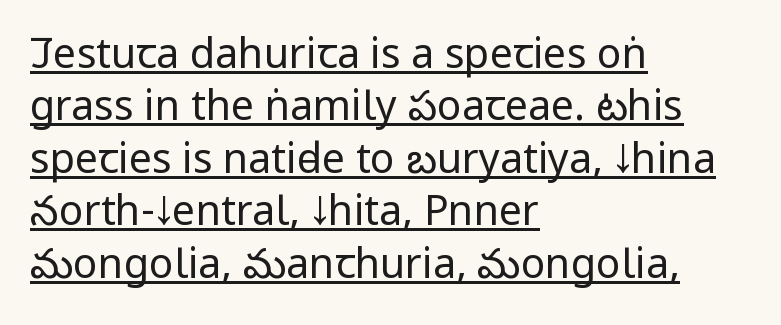
Q: Is the text bold? A: No.
Q: Is the text italic (slanted)? A: No, it is upright.
Q: Is the typeface a serif or a sans-serif typeface? A: Sans-serif.
Q: Is the text underlined? A: Yes.
Q: How is the paragraph aligned? A: Left-aligned.
Q: Is the spacing between letters normal or unusually wide? A: Normal.
Q: Is the spacing between lines tight, normal or loose? A: Normal.
Q: Width (condensed, normal, or wide)? A: Condensed.
Q: Stroke contrast? A: Low.
Q: x-height? A: Large.
Q: Monospaced? A: No.
